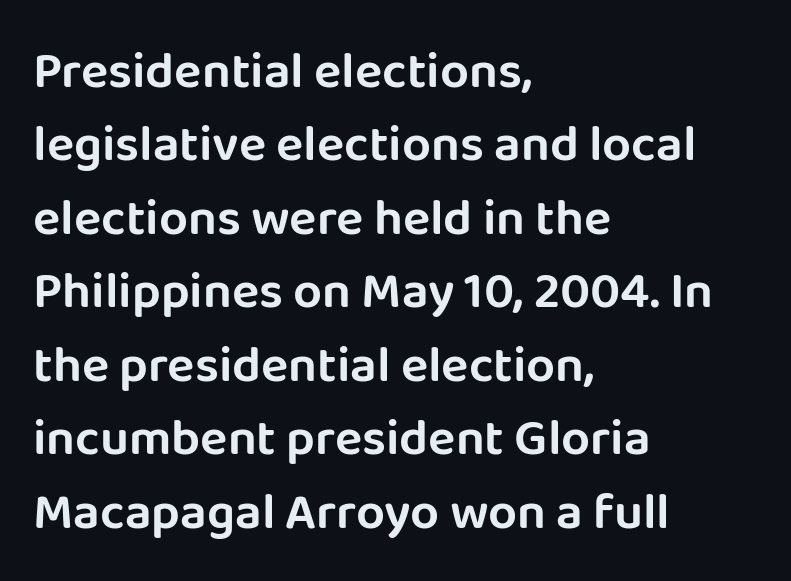
{"serif": "no", "italic": "no", "width": "normal", "stroke_contrast": "low", "x_height": "large", "monospaced": "no", "underline": "no", "align": "left", "line_spacing": "normal", "line_spacing_ratio": 1.44, "letter_spacing": "normal", "letter_spacing_em": 0.0, "glyph_px": 51}
